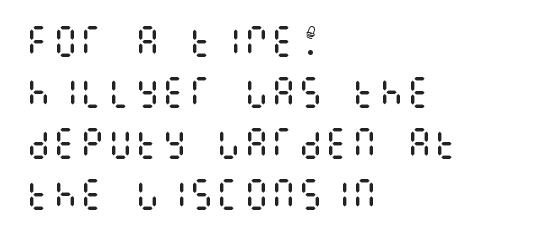
{"italic": "no", "bold": "no", "weight": "regular", "width": "condensed", "stroke_contrast": "medium", "x_height": "large", "underline": "no", "align": "left", "line_spacing": "normal", "line_spacing_ratio": 1.5, "letter_spacing": "normal", "letter_spacing_em": 0.0, "glyph_px": 34}
